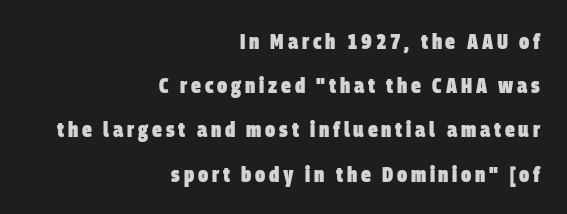
The image shows 22 px bold type; set right-aligned, loose line spacing (2.01x), not underlined.
